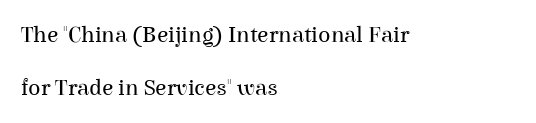
Q: Is the text bold? A: No.
Q: Is the text italic (slanted)? A: No, it is upright.
Q: Is the text underlined? A: No.
Q: How is the paragraph aligned? A: Left-aligned.
Q: Is the spacing between letters normal or unusually wide? A: Normal.
Q: Is the spacing between lines tight, normal or loose? A: Loose.
